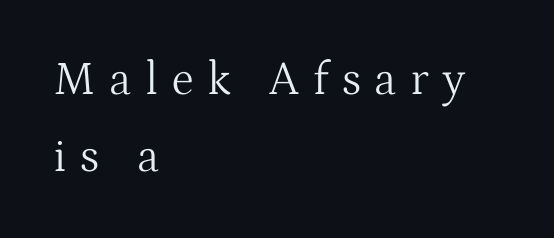
{"serif": "yes", "italic": "no", "bold": "no", "weight": "light", "width": "normal", "stroke_contrast": "medium", "x_height": "medium", "monospaced": "no", "underline": "no", "align": "left", "line_spacing": "normal", "line_spacing_ratio": 1.64, "letter_spacing": "wide", "letter_spacing_em": 0.29, "glyph_px": 47}
